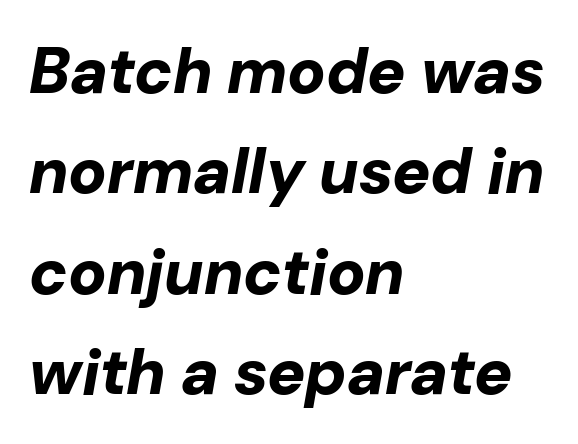
{"italic": "yes", "lean": "right", "slant_degrees": 10, "bold": "yes", "weight": "bold", "width": "normal", "stroke_contrast": "low", "x_height": "medium", "monospaced": "no", "underline": "no", "align": "left", "line_spacing": "normal", "line_spacing_ratio": 1.57, "letter_spacing": "normal", "letter_spacing_em": 0.0, "glyph_px": 64}
